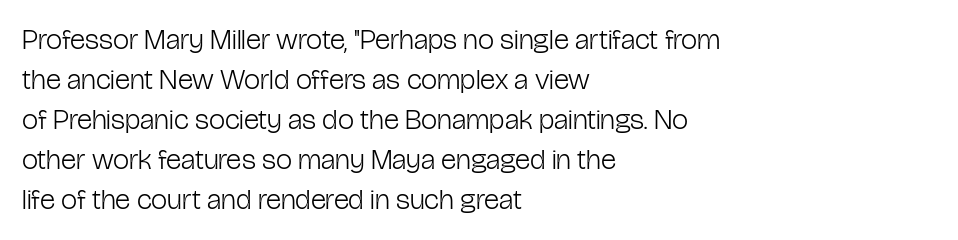
{"serif": "no", "italic": "no", "bold": "no", "weight": "light", "width": "condensed", "stroke_contrast": "low", "x_height": "medium", "monospaced": "no", "underline": "no", "align": "left", "line_spacing": "normal", "line_spacing_ratio": 1.38, "letter_spacing": "normal", "letter_spacing_em": 0.0, "glyph_px": 29}
